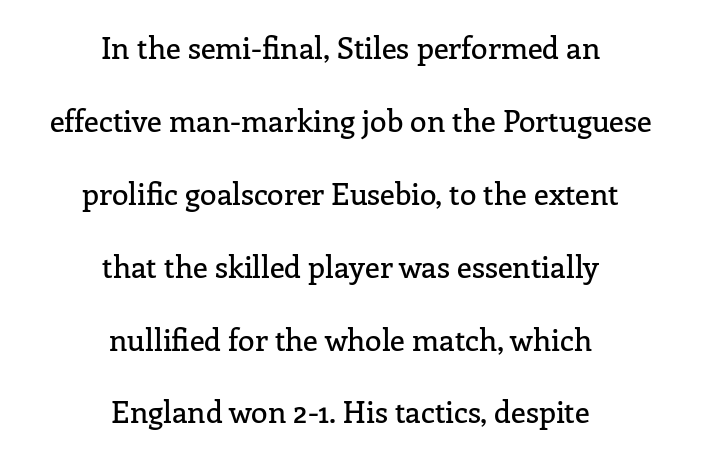
Q: Is the text italic (slanted)? A: No, it is upright.
Q: Is the typeface a serif or a sans-serif typeface? A: Serif.
Q: Is the text underlined? A: No.
Q: How is the paragraph aligned? A: Centered.
Q: Is the spacing between letters normal or unusually wide? A: Normal.
Q: Is the spacing between lines tight, normal or loose? A: Loose.
Q: Width (condensed, normal, or wide)? A: Normal.
Q: Stroke contrast? A: Low.
Q: x-height? A: Medium.
Q: Monospaced? A: No.
